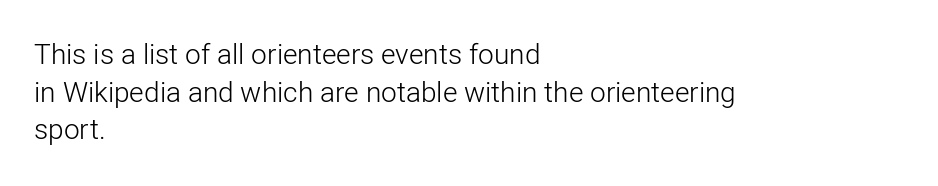
Q: Is the text bold? A: No.
Q: Is the text italic (slanted)? A: No, it is upright.
Q: Is the typeface a serif or a sans-serif typeface? A: Sans-serif.
Q: Is the text underlined? A: No.
Q: How is the paragraph aligned? A: Left-aligned.
Q: Is the spacing between letters normal or unusually wide? A: Normal.
Q: Is the spacing between lines tight, normal or loose? A: Normal.
Q: Width (condensed, normal, or wide)? A: Normal.
Q: Stroke contrast? A: Low.
Q: x-height? A: Medium.
Q: Monospaced? A: No.
